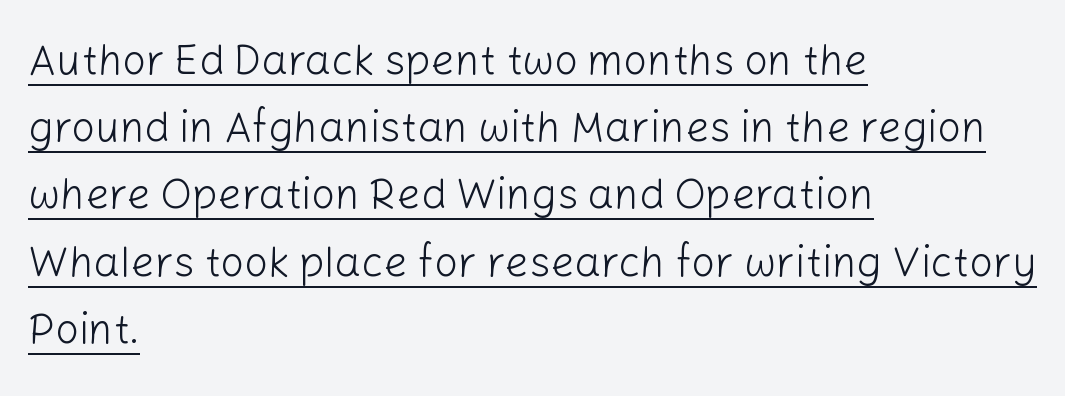
{"serif": "no", "italic": "no", "bold": "no", "weight": "light", "width": "normal", "stroke_contrast": "low", "x_height": "medium", "monospaced": "no", "underline": "yes", "align": "left", "line_spacing": "normal", "line_spacing_ratio": 1.6, "letter_spacing": "normal", "letter_spacing_em": 0.0, "glyph_px": 42}
